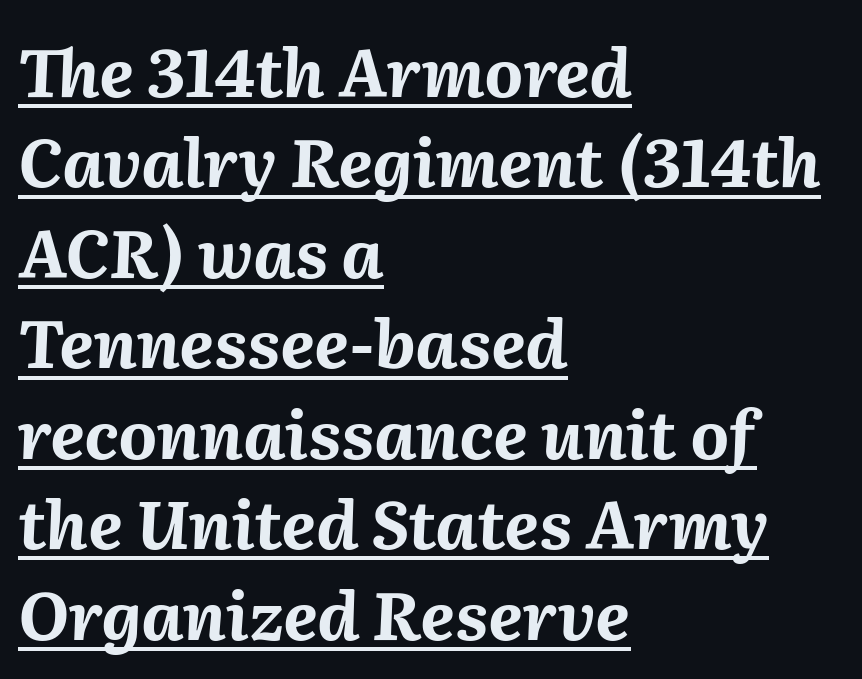
Reading down the block, your eye returns to a fixed left position each line. The rendering uses natural spacing where letterforms have individual widths. The letters are slanted; this is an italic face. Observe the ordinary spacing: letters are neighbours, not strangers. The glyphs have the mass of a bold cut. The rendering uses the underline text-decoration.
